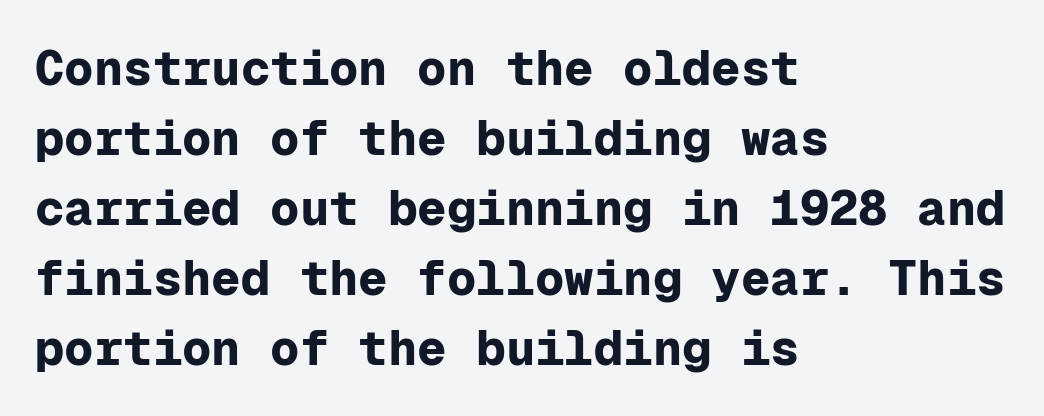
The image shows 49 px bold sans-serif type, upright, monospaced; set left-aligned, normal line spacing (1.43x), normal letter spacing, not underlined; low stroke contrast and a medium x-height.
